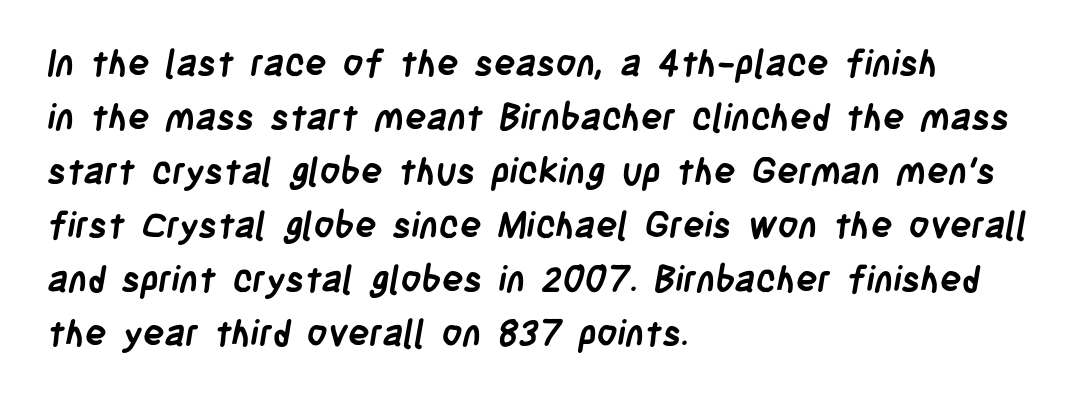
{"serif": "no", "bold": "yes", "weight": "semibold", "width": "condensed", "stroke_contrast": "low", "x_height": "large", "monospaced": "no", "underline": "no", "align": "left", "line_spacing": "normal", "line_spacing_ratio": 1.5, "letter_spacing": "normal", "letter_spacing_em": 0.0, "glyph_px": 36}
